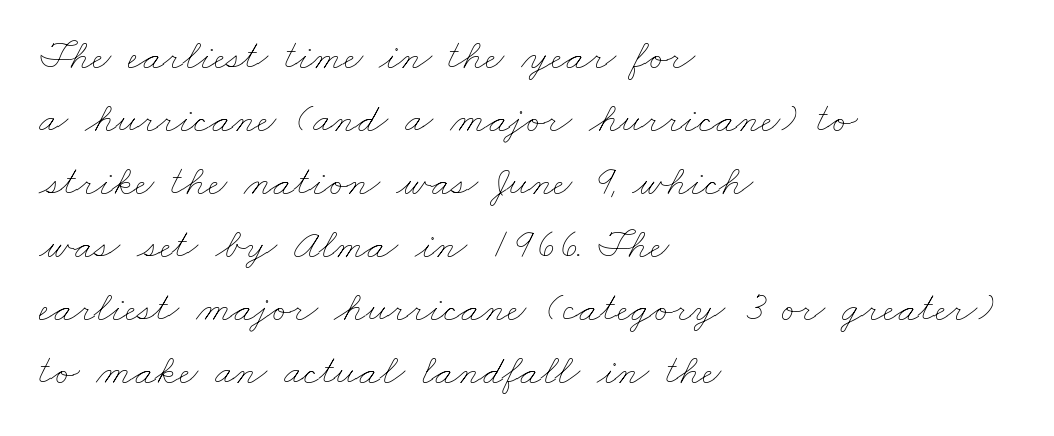
{"bold": "no", "weight": "thin", "width": "wide", "stroke_contrast": "low", "x_height": "small", "monospaced": "no", "underline": "no", "align": "left", "line_spacing": "normal", "line_spacing_ratio": 1.5, "letter_spacing": "normal", "letter_spacing_em": 0.0, "glyph_px": 42}
